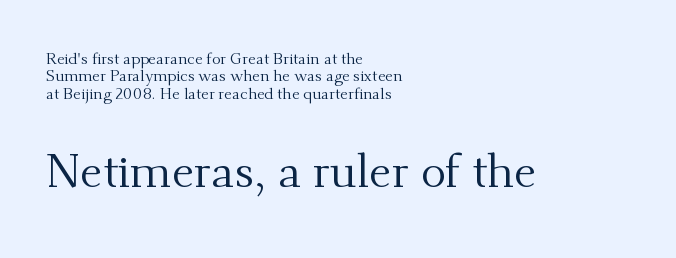
The image shows 47 px regular-weight serif type, upright; set left-aligned, tight line spacing (1.08x), normal letter spacing, not underlined; the second (bottom) block is 2.94x larger; medium stroke contrast and a small x-height.
